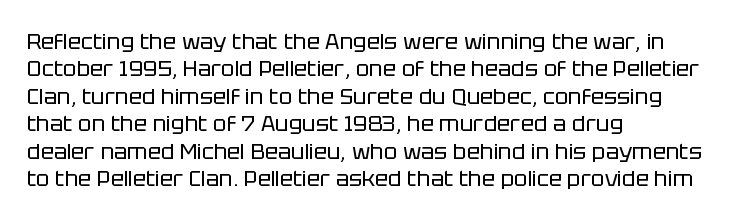
Counters stay open thanks to moderate or lighter strokes. All the whitespace from short lines collects on the right. Normally led — the rows are evenly, conventionally spaced. The glyphs are unaccompanied by any horizontal stroke below them.
